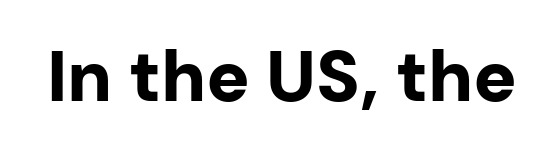
{"serif": "no", "italic": "no", "bold": "yes", "weight": "bold", "width": "normal", "stroke_contrast": "low", "x_height": "medium", "monospaced": "no", "underline": "no", "letter_spacing": "normal", "letter_spacing_em": 0.0, "glyph_px": 72}
